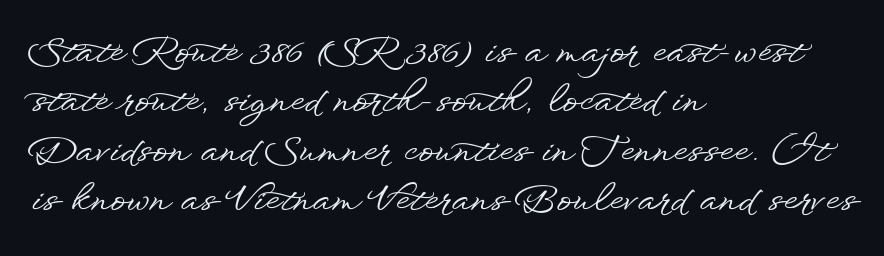
The image shows 36 px wide sans-serif type; set left-aligned, normal line spacing (1.37x), normal letter spacing, not underlined; low stroke contrast and a small x-height.
